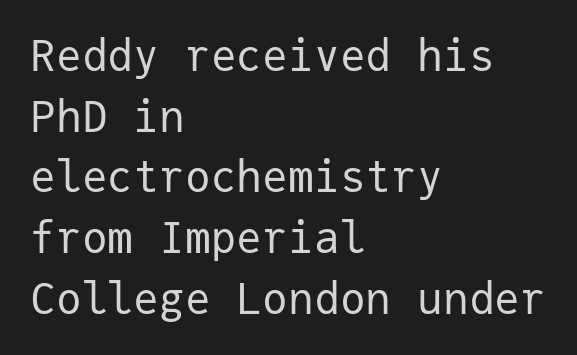
Weight class: somewhere from thin through regular. Compared with a centered layout, this one pins lines to the left instead. Classification — sans serif. Spacing verdict: monospaced, one width for all characters. Tracking here is standard; glyphs follow each other at the usual distance. One glance says typical: line gaps are just what's usual.
